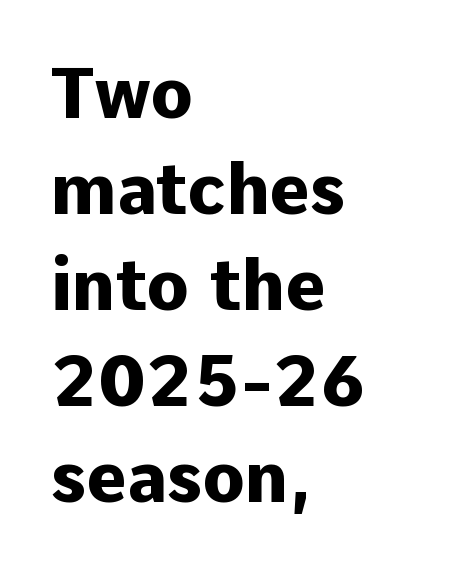
Q: Is the text bold? A: Yes.
Q: Is the text italic (slanted)? A: No, it is upright.
Q: Is the typeface a serif or a sans-serif typeface? A: Sans-serif.
Q: Is the text underlined? A: No.
Q: How is the paragraph aligned? A: Left-aligned.
Q: Is the spacing between letters normal or unusually wide? A: Normal.
Q: Is the spacing between lines tight, normal or loose? A: Normal.
Q: Width (condensed, normal, or wide)? A: Normal.
Q: Stroke contrast? A: Low.
Q: x-height? A: Medium.
Q: Monospaced? A: No.
